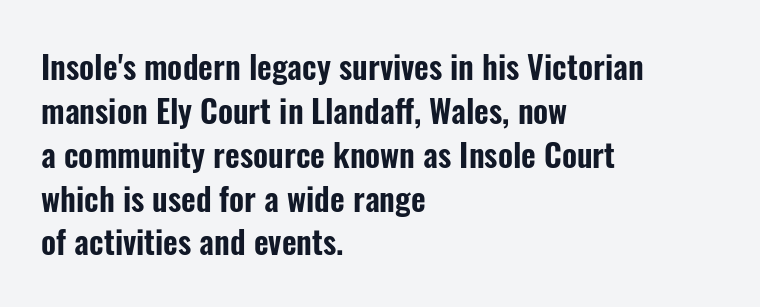
Here the designer chose a conventional face with non-uniform glyph widths. These lines keep a tight, regular rhythm from letter to letter. The line-height multiplier appears to be the usual default. Unlike italic type, these characters show no tilt at all.
